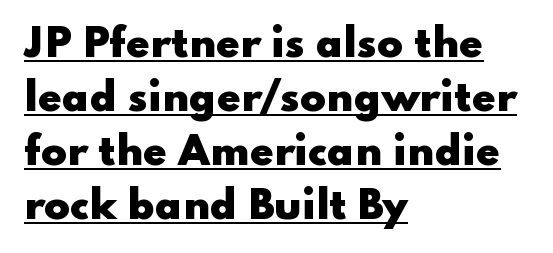
This sample uses a sans-serif face. Set as a true bold cut, around the 700 mark. This sample keeps an unexceptional amount of space between lines. Where is the straight margin? On the left.
